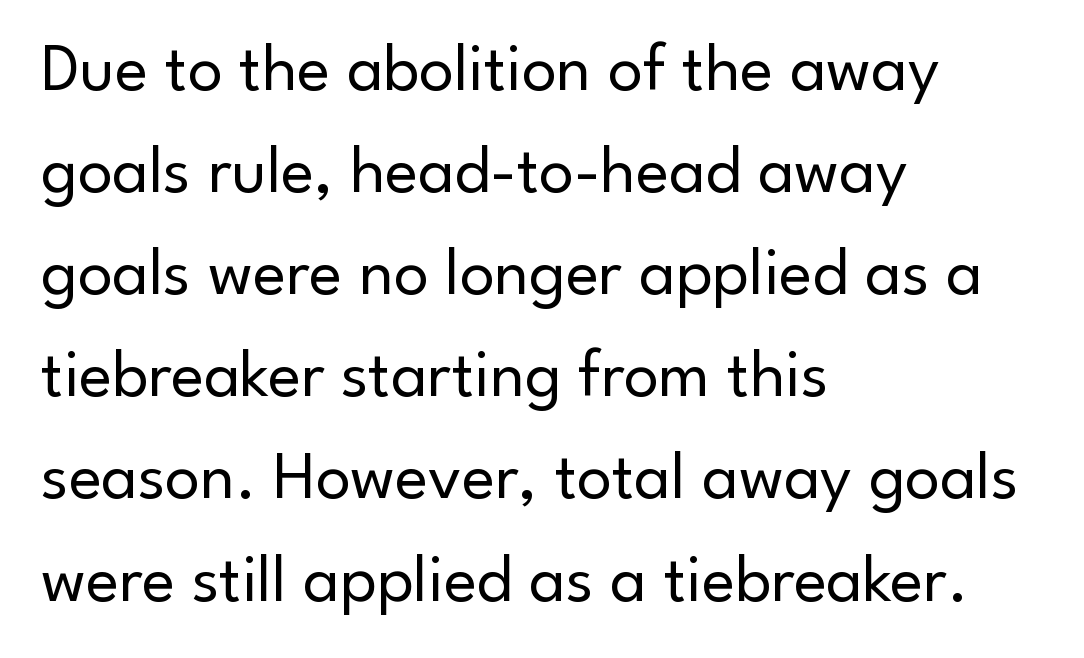
These lines were composed using upright roman letters. Leading: standard. Serif or sans? Sans — the stroke terminals are bare. The cut favours lightness, reaching ordinary text weight at its darkest. These lines are rendered in a variable-pitch font.
